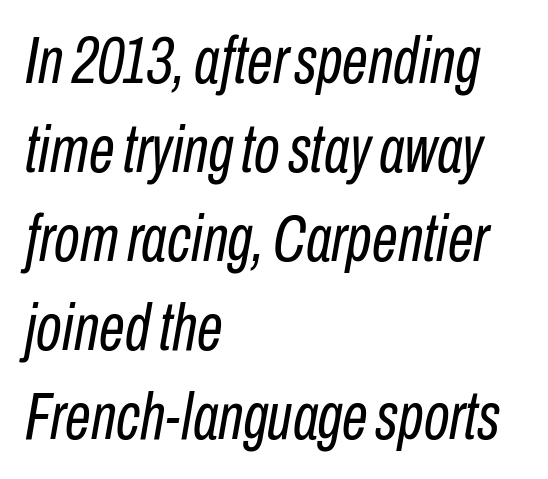
The image shows 66 px regular-weight, condensed type, italic (leaning right); set left-aligned, normal line spacing (1.35x), normal letter spacing, not underlined; low stroke contrast and a medium x-height.
